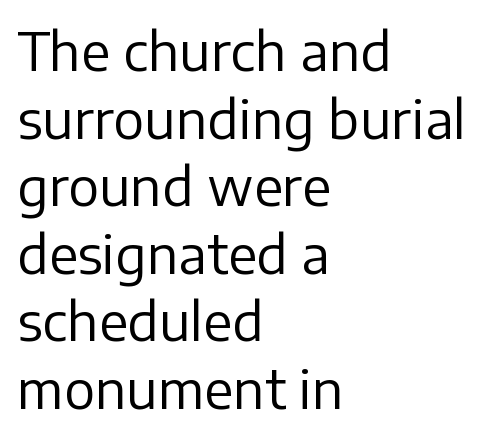
The image shows 52 px regular-weight sans-serif type, upright; set left-aligned, normal line spacing (1.3x), normal letter spacing, not underlined; low stroke contrast and a medium x-height.
